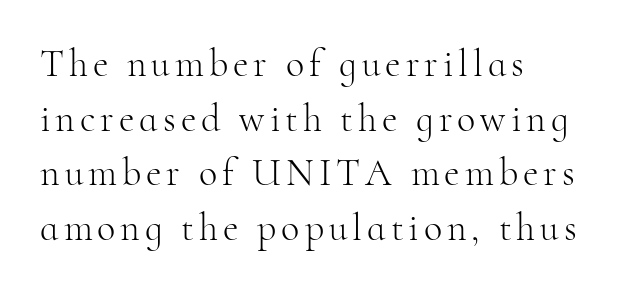
{"serif": "yes", "italic": "no", "bold": "no", "weight": "light", "width": "normal", "stroke_contrast": "high", "x_height": "small", "monospaced": "no", "underline": "no", "align": "left", "line_spacing": "normal", "line_spacing_ratio": 1.44, "glyph_px": 38}
